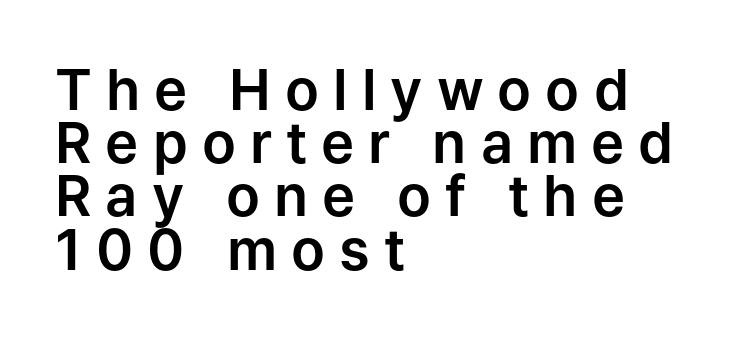
Q: Is the text italic (slanted)? A: No, it is upright.
Q: Is the typeface a serif or a sans-serif typeface? A: Sans-serif.
Q: Is the text underlined? A: No.
Q: How is the paragraph aligned? A: Left-aligned.
Q: Is the spacing between letters normal or unusually wide? A: Unusually wide.
Q: Is the spacing between lines tight, normal or loose? A: Tight.
Q: Width (condensed, normal, or wide)? A: Normal.
Q: Stroke contrast? A: Low.
Q: x-height? A: Medium.
Q: Monospaced? A: No.
